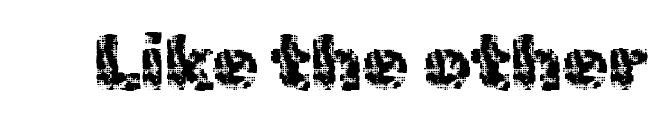
Regarding serifs, this sample does without them. Notice how the stems are strictly vertical — no italics here. The specimen omits any rule beneath the text block's lines. Honestly, the letter spacing is just normal — you wouldn't notice it.
